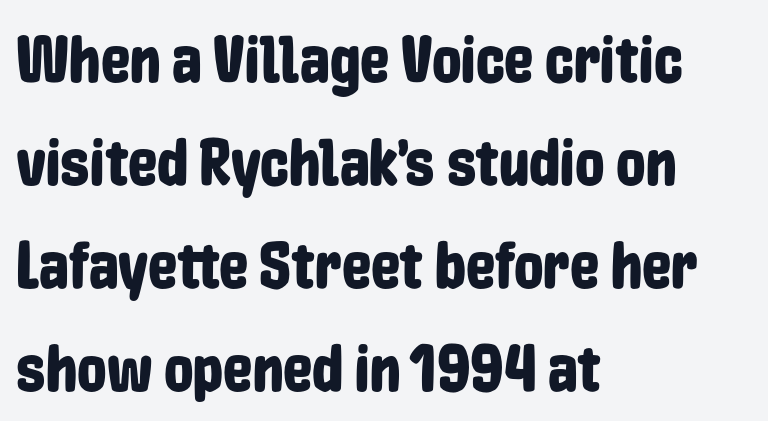
Q: Is the text italic (slanted)? A: No, it is upright.
Q: Is the typeface a serif or a sans-serif typeface? A: Sans-serif.
Q: Is the text underlined? A: No.
Q: How is the paragraph aligned? A: Left-aligned.
Q: Is the spacing between letters normal or unusually wide? A: Normal.
Q: Is the spacing between lines tight, normal or loose? A: Normal.
Q: Width (condensed, normal, or wide)? A: Condensed.
Q: Stroke contrast? A: Low.
Q: x-height? A: Medium.
Q: Monospaced? A: No.
